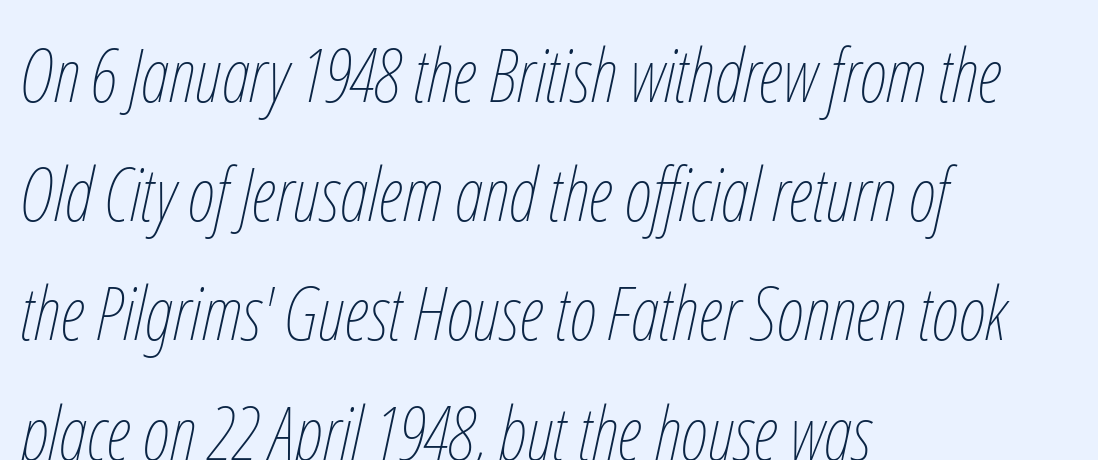
The passage shown is not underscored anywhere. Tall strokes in this sample are angled rather than plumb. In terms of leading, this rendering sits right in the middle. Line beginnings align vertically; line endings do not.
